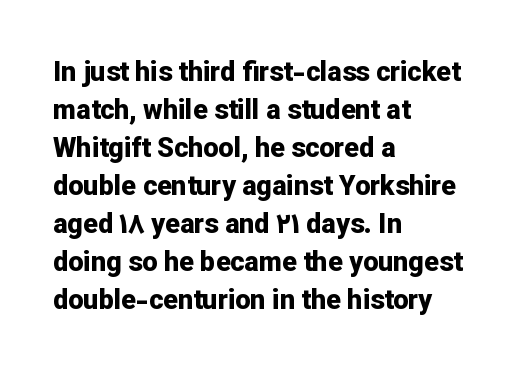
{"italic": "no", "bold": "yes", "underline": "no", "align": "left", "line_spacing": "normal", "line_spacing_ratio": 1.41, "letter_spacing": "normal", "letter_spacing_em": 0.0, "glyph_px": 27}
